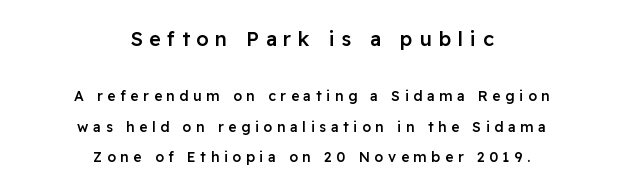
{"italic": "no", "bold": "semi", "underline": "no", "align": "center", "line_spacing": "loose", "line_spacing_ratio": 2.17, "letter_spacing": "wide", "letter_spacing_em": 0.33, "larger_block": "first", "size_ratio": 1.43, "glyph_px": 20}
